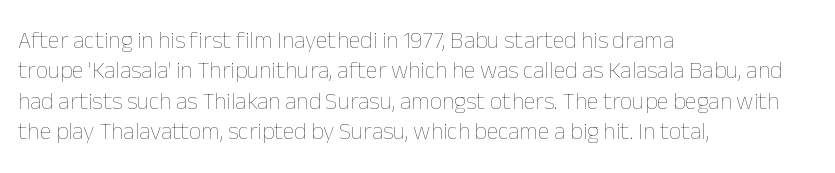
{"italic": "no", "bold": "no", "underline": "no", "align": "left", "line_spacing": "normal", "line_spacing_ratio": 1.27, "letter_spacing": "normal", "letter_spacing_em": 0.0, "glyph_px": 24}
